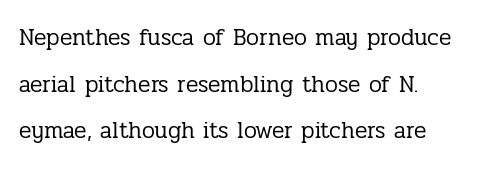
Q: Is the text bold? A: No.
Q: Is the text italic (slanted)? A: No, it is upright.
Q: Is the text underlined? A: No.
Q: How is the paragraph aligned? A: Left-aligned.
Q: Is the spacing between letters normal or unusually wide? A: Normal.
Q: Is the spacing between lines tight, normal or loose? A: Loose.
